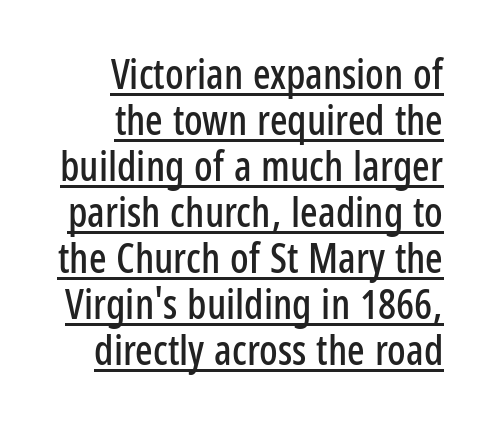
The image shows 41 px condensed sans-serif type, upright; set tight line spacing (1.12x), normal letter spacing, underlined; low stroke contrast and a medium x-height.
